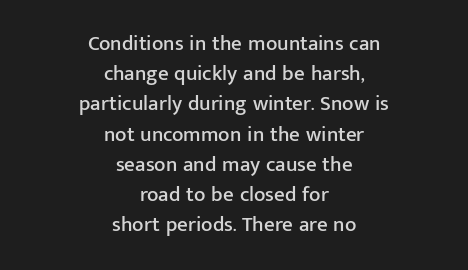
{"italic": "no", "underline": "no", "align": "center", "line_spacing": "normal", "line_spacing_ratio": 1.44, "letter_spacing": "normal", "letter_spacing_em": 0.0, "glyph_px": 21}
